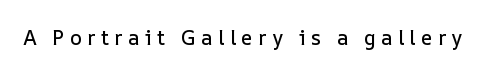
Nobody drew a line under any word here. Someone cranked the tracking dial way up on this one. A typesetter would mark this as roman, not italic.
